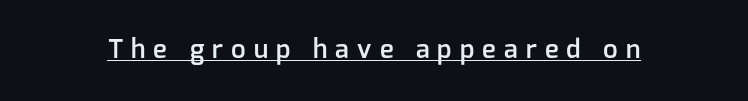
{"italic": "no", "bold": "semi", "underline": "yes", "letter_spacing": "wide", "letter_spacing_em": 0.31, "glyph_px": 26}
